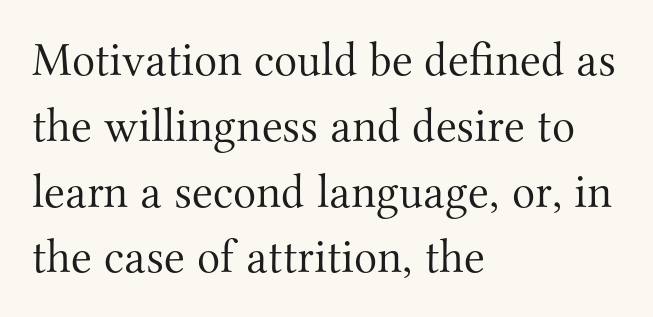
You could not count columns in this text — the font is proportionally spaced. Reading down the block, your eye returns to a fixed left position each line. Type without underlining. Counters stay open thanks to moderate or lighter strokes. There is no visible air inserted between adjacent glyphs. The lettering stays uniformly vertical, giving the passage a roman look.
